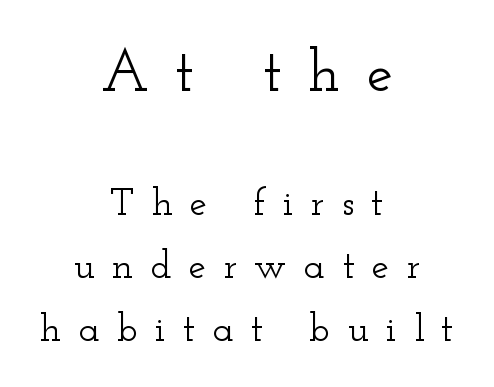
Q: Is the text italic (slanted)? A: No, it is upright.
Q: Is the typeface a serif or a sans-serif typeface? A: Serif.
Q: Is the text underlined? A: No.
Q: How is the paragraph aligned? A: Centered.
Q: Is the spacing between letters normal or unusually wide? A: Unusually wide.
Q: Is the spacing between lines tight, normal or loose? A: Normal.
Q: Which block of text is set in a larger size, the first (top) or the second (bottom)? A: The first (top) one.
Q: Width (condensed, normal, or wide)? A: Wide.
Q: Stroke contrast? A: Low.
Q: x-height? A: Small.
Q: Monospaced? A: No.
